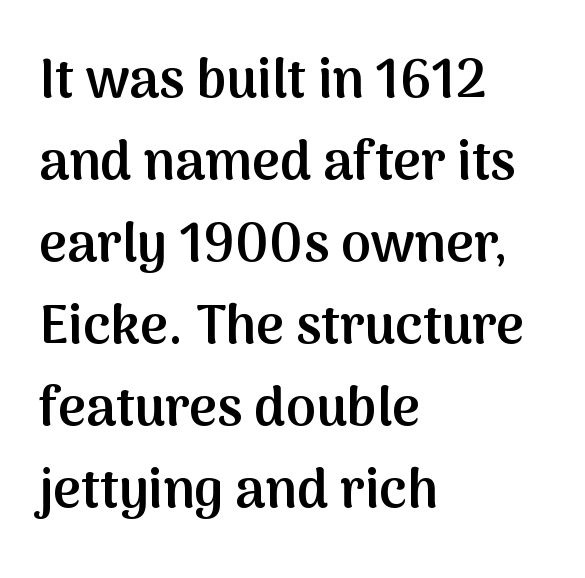
This rendering leaves character spacing at its baseline value. A bit beefed up — I'd call it semibold rather than bold. Clear beneath every line of the passage. Unlike italic type, these characters show no tilt at all. The typesetter chose a ragged-right arrangement here. The passage shown stacks its lines at a standard gap.
